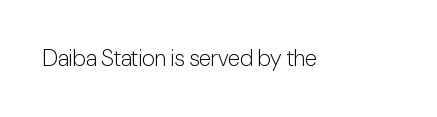
Q: Is the text bold? A: No.
Q: Is the text italic (slanted)? A: No, it is upright.
Q: Is the text underlined? A: No.
Q: Is the spacing between letters normal or unusually wide? A: Normal.
